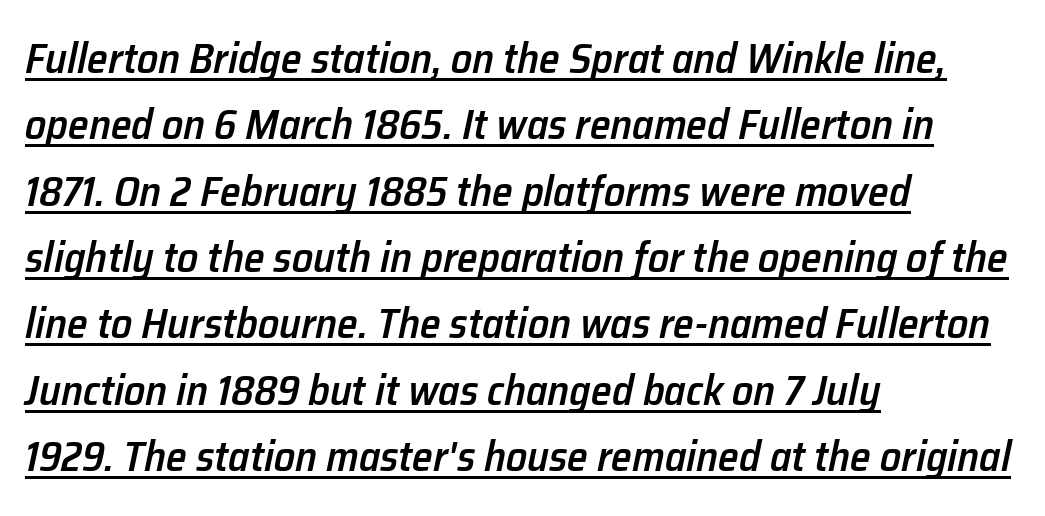
What stands out about the letter spacing? Nothing — it is the standard amount. Students, this is semibold: more ink than regular, less than bold. The passage shown is typed in a proportional face where columns would drift. Descenders here cross a horizontal rule under the line.
